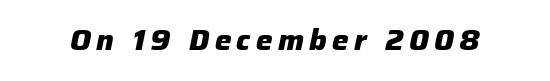
{"italic": "yes", "lean": "right", "slant_degrees": 12, "bold": "yes", "weight": "heavy", "width": "normal", "stroke_contrast": "low", "x_height": "medium", "monospaced": "no", "underline": "no", "glyph_px": 28}
